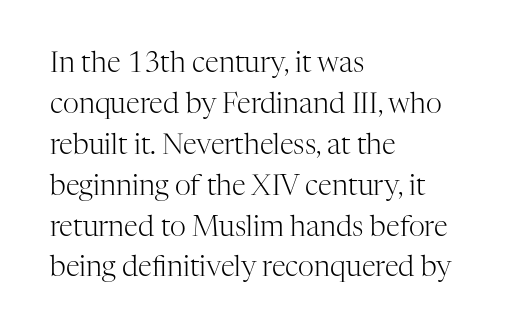
{"serif": "yes", "italic": "no", "bold": "no", "weight": "light", "width": "normal", "stroke_contrast": "high", "x_height": "medium", "monospaced": "no", "underline": "no", "align": "left", "line_spacing": "normal", "line_spacing_ratio": 1.46, "letter_spacing": "normal", "letter_spacing_em": 0.0, "glyph_px": 28}
